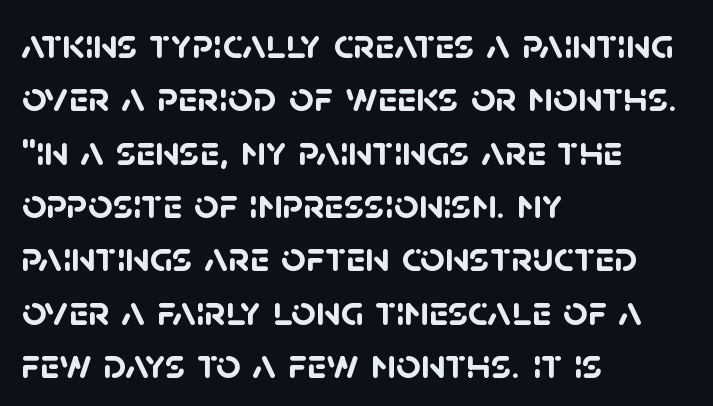
The lines are quadded left. These words are printed bold, with thick strokes throughout. Glyph-to-glyph distance matches everyday printed text. Note the varied advance widths — an 'i' is clearly narrower than an 'm'. Nope, no serifs anywhere on these letters.
